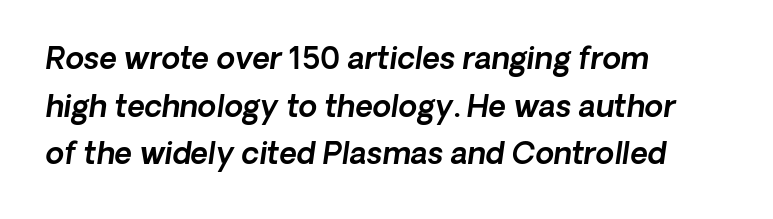
Q: Is the typeface a serif or a sans-serif typeface? A: Sans-serif.
Q: Is the text underlined? A: No.
Q: How is the paragraph aligned? A: Left-aligned.
Q: Is the spacing between letters normal or unusually wide? A: Normal.
Q: Is the spacing between lines tight, normal or loose? A: Normal.
Q: Width (condensed, normal, or wide)? A: Normal.
Q: x-height? A: Medium.
Q: Monospaced? A: No.
